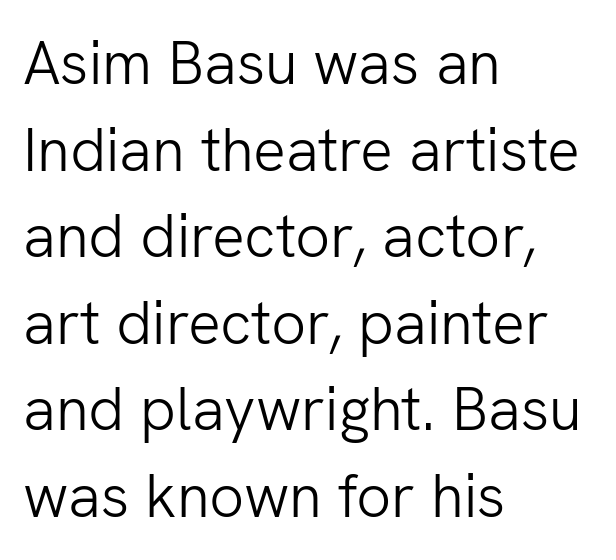
Note the varied advance widths — an 'i' is clearly narrower than an 'm'. The font sits on the lighter half of the weight spectrum, regular included. Characters follow at the spacing the type designer built in. Check under the words: just untouched page.
